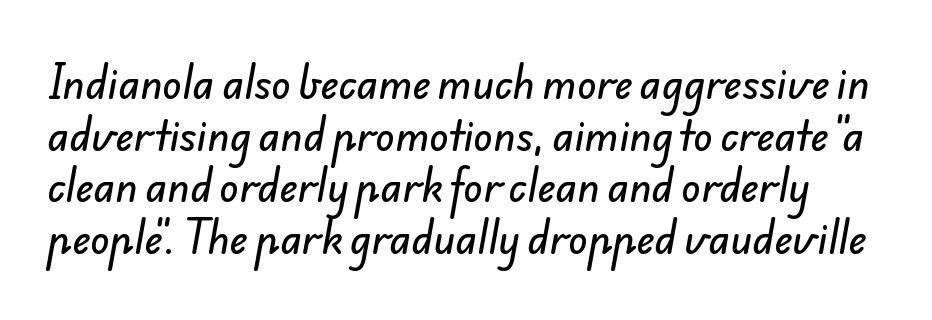
Bare-footed words on every line. Is this a sans? Yes — the strokes have no serifs. The tracking reads as untouched default to a designer's eye. Summary of vertical rhythm: regular, with standard interline spacing. Spacing verdict: proportional, widths tailored to each character.
